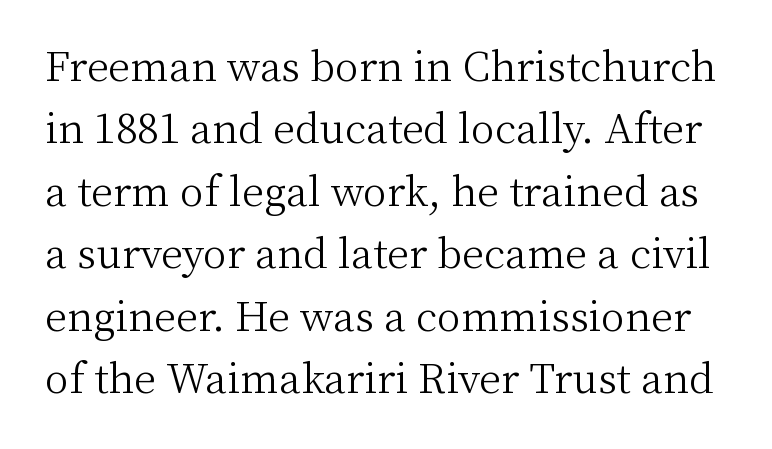
The image shows 40 px light serif type, upright; set normal line spacing (1.56x), normal letter spacing, not underlined; medium stroke contrast and a medium x-height.
